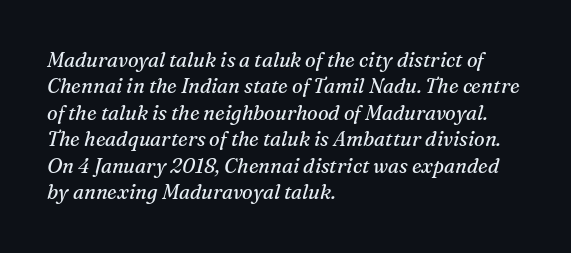
Q: Is the text bold? A: No.
Q: Is the text italic (slanted)? A: Yes, it leans right by about 16 degrees.
Q: Is the text underlined? A: No.
Q: How is the paragraph aligned? A: Left-aligned.
Q: Is the spacing between letters normal or unusually wide? A: Normal.
Q: Is the spacing between lines tight, normal or loose? A: Normal.
